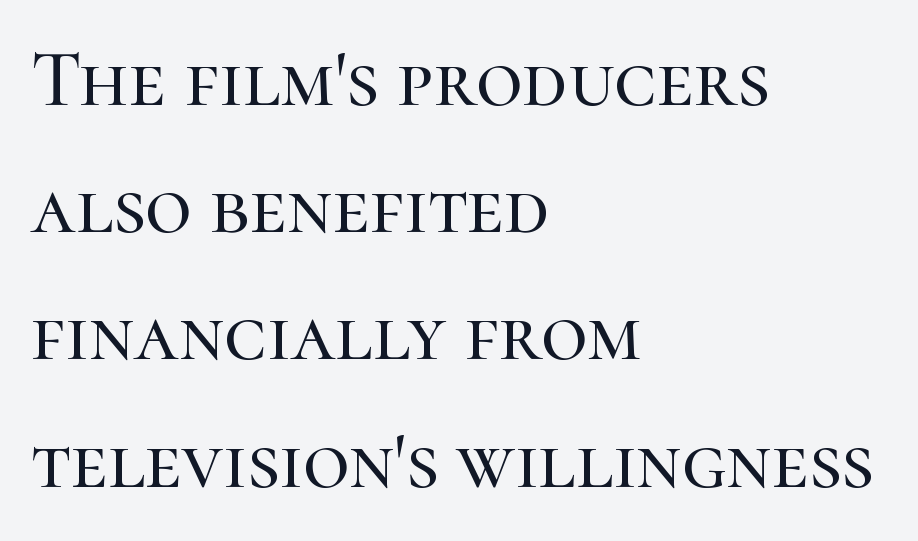
Casual observation: everything's shoved over to the left. Note the varied advance widths — an 'i' is clearly narrower than an 'm'. Ordinary non-slanted type is in use. Check under the words: just untouched page.
